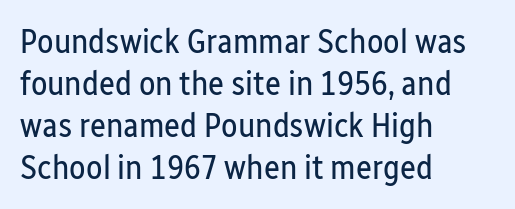
Q: Is the text bold? A: No.
Q: Is the text italic (slanted)? A: No, it is upright.
Q: Is the typeface a serif or a sans-serif typeface? A: Sans-serif.
Q: Is the text underlined? A: No.
Q: How is the paragraph aligned? A: Left-aligned.
Q: Is the spacing between letters normal or unusually wide? A: Normal.
Q: Width (condensed, normal, or wide)? A: Condensed.
Q: Stroke contrast? A: Low.
Q: x-height? A: Medium.
Q: Monospaced? A: No.
